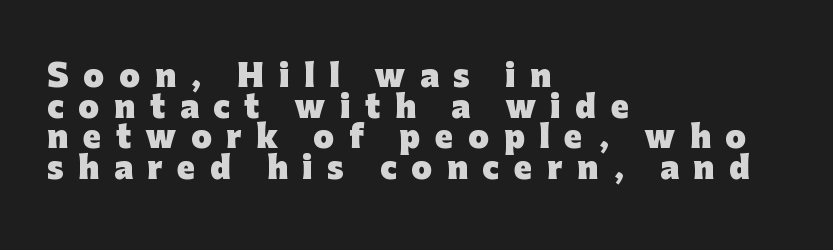
The rendering uses natural spacing where letterforms have individual widths. If you drew a ruler down the left edge, every line would touch it. This rendering features lettering with no underline. The tracking reads as deliberately expanded to a designer's eye. Vertically, the passage feels compressed, each row crowding the next.
